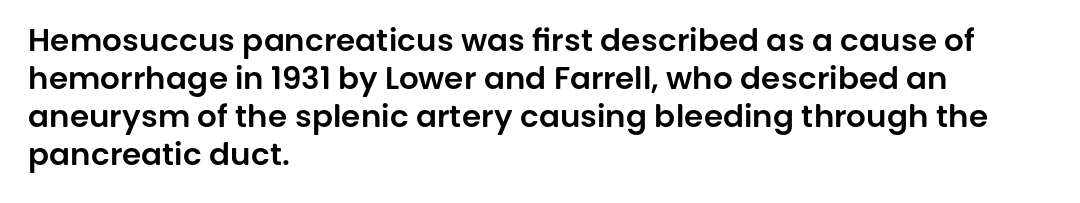
Q: Is the text italic (slanted)? A: No, it is upright.
Q: Is the typeface a serif or a sans-serif typeface? A: Sans-serif.
Q: Is the text underlined? A: No.
Q: How is the paragraph aligned? A: Left-aligned.
Q: Is the spacing between letters normal or unusually wide? A: Normal.
Q: Width (condensed, normal, or wide)? A: Normal.
Q: Stroke contrast? A: Low.
Q: x-height? A: Large.
Q: Monospaced? A: No.
